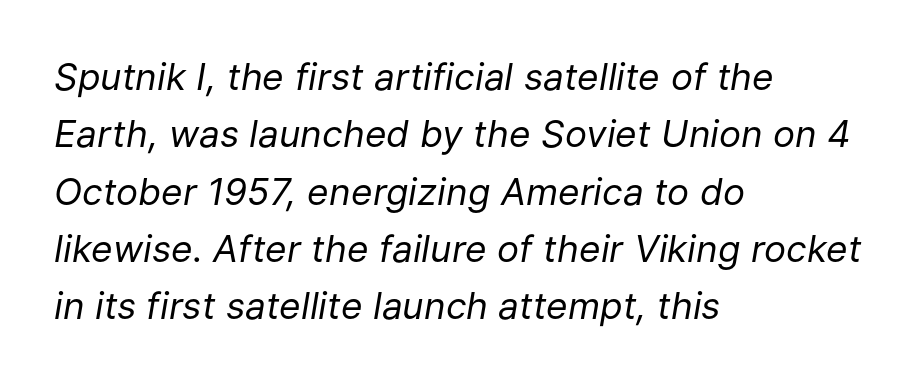
Unbolded letterforms with no extra heft. The letters are slanted; this is an italic face. Is this a fixed-width face? No — the glyphs have proportional, varying widths. Letter spacing: default. Compared with typical paragraphs, the rows here are spaced about the same. Rule under the text: the space is simply empty.
